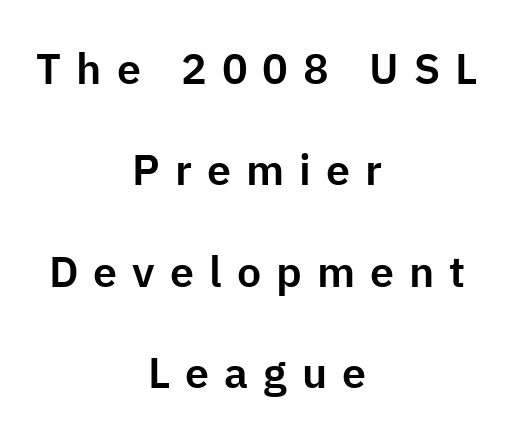
How would I describe the line gaps? Wide and relaxed. The passage shown is not underscored anywhere. If you folded the block vertically in half, each line would mirror itself in length. You can tell from the bare stems that sans-serif type was used. Italic: no, the glyphs are upright roman. How are the letters spaced? Widely, with obvious added tracking.
